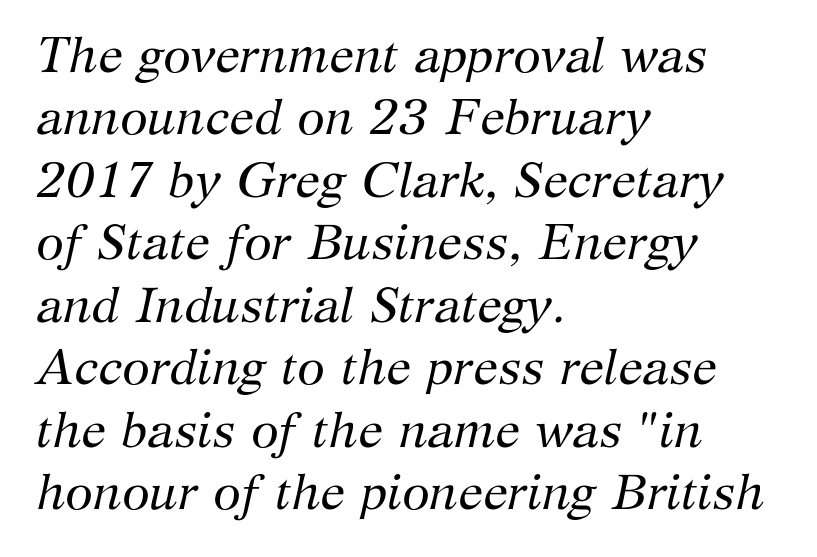
{"serif": "yes", "italic": "yes", "lean": "right", "slant_degrees": 12, "bold": "no", "weight": "regular", "width": "normal", "stroke_contrast": "medium", "x_height": "medium", "monospaced": "no", "underline": "no", "align": "left", "line_spacing": "normal", "line_spacing_ratio": 1.25, "letter_spacing": "normal", "letter_spacing_em": 0.0, "glyph_px": 50}
